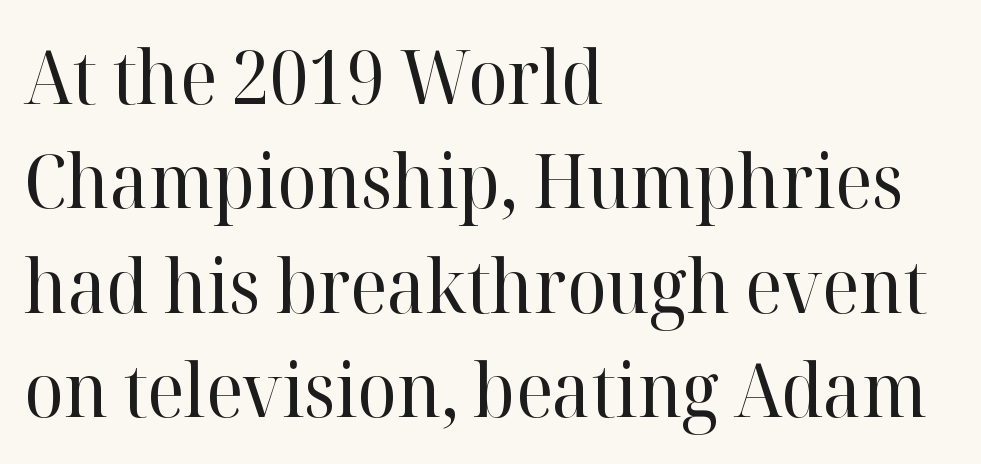
Q: Is the text bold? A: No.
Q: Is the text italic (slanted)? A: No, it is upright.
Q: Is the typeface a serif or a sans-serif typeface? A: Serif.
Q: Is the text underlined? A: No.
Q: How is the paragraph aligned? A: Left-aligned.
Q: Is the spacing between letters normal or unusually wide? A: Normal.
Q: Is the spacing between lines tight, normal or loose? A: Normal.
Q: Width (condensed, normal, or wide)? A: Normal.
Q: Stroke contrast? A: High.
Q: x-height? A: Medium.
Q: Monospaced? A: No.
